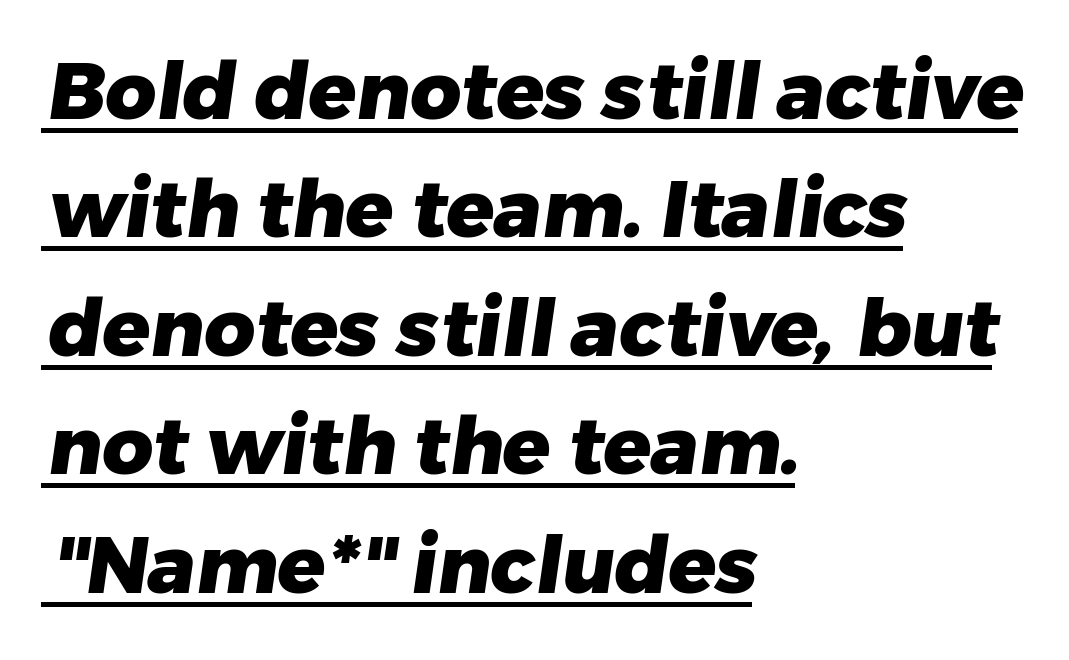
{"serif": "no", "bold": "yes", "weight": "heavy", "width": "normal", "stroke_contrast": "low", "x_height": "medium", "monospaced": "no", "underline": "yes", "align": "left", "line_spacing": "normal", "line_spacing_ratio": 1.5, "letter_spacing": "normal", "letter_spacing_em": 0.0, "glyph_px": 79}
